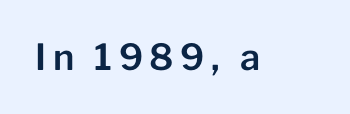
Looks like regular typesetting: each glyph gets only the width it needs. No word sits above an underline. The typography opts for an upright posture over an oblique one. To sum up the face: it is a sans, with no serifs.
